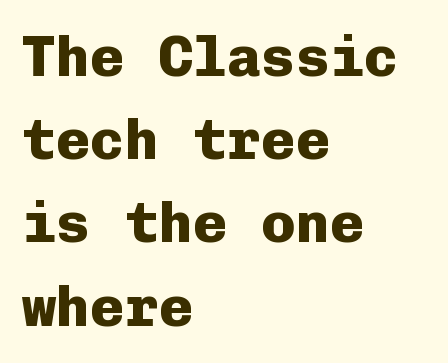
Q: Is the text bold? A: Yes.
Q: Is the text italic (slanted)? A: No, it is upright.
Q: Is the typeface a serif or a sans-serif typeface? A: Sans-serif.
Q: Is the text underlined? A: No.
Q: How is the paragraph aligned? A: Left-aligned.
Q: Is the spacing between letters normal or unusually wide? A: Normal.
Q: Is the spacing between lines tight, normal or loose? A: Normal.
Q: Width (condensed, normal, or wide)? A: Normal.
Q: Stroke contrast? A: Low.
Q: x-height? A: Medium.
Q: Monospaced? A: Yes.
